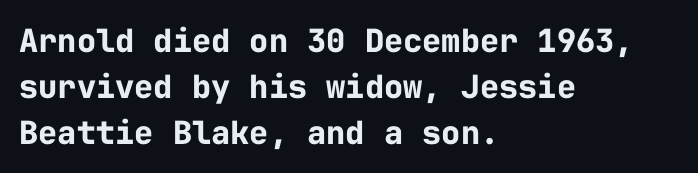
This rendering employs a face without finishing strokes, i.e., a sans-serif. The typesetting leans heavy: a genuine bold. Is the letter spacing exaggerated? No — it looks like the ordinary default. The text block is weighted toward the left margin, trailing off unevenly rightward. Monospaced: the letters line up in strict vertical columns. The strip under each line holds only bare page.
